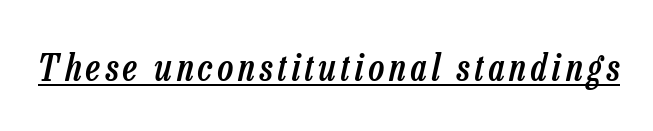
The image shows 37 px semibold, condensed type, italic (leaning right); set underlined; low stroke contrast and a medium x-height.
